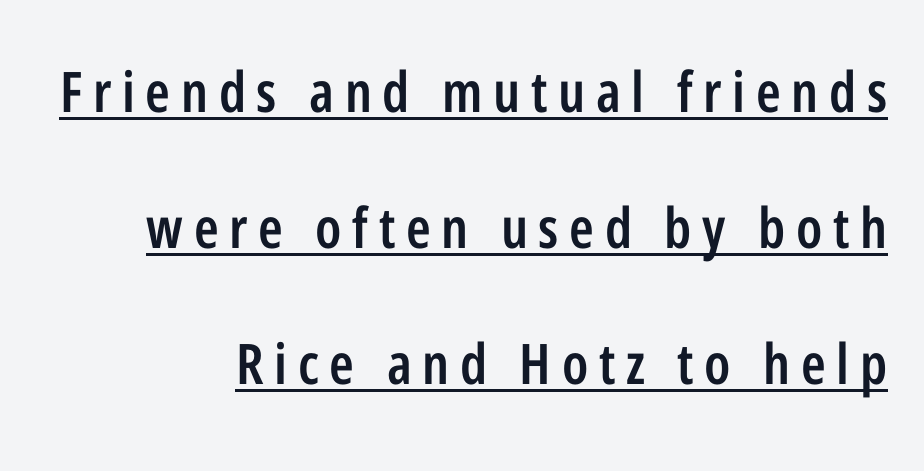
You could not count columns in this text — the font is proportionally spaced. Casual observation: everything's shoved over to the right. Notice how the stems are strictly vertical — no italics here. This is moderately heavy type, rendered in semibold. This block would shrink considerably if given ordinary leading; it's expanded now.
